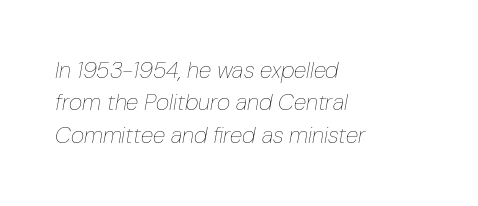
The image shows 23 px text type, italic (leaning right); set left-aligned, normal line spacing (1.41x), normal letter spacing, not underlined.
